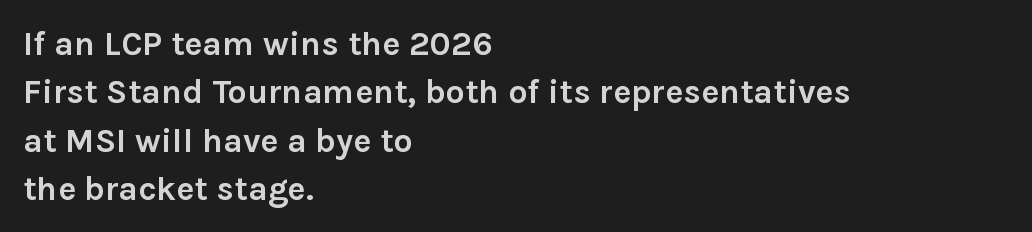
{"serif": "no", "italic": "no", "bold": "yes", "weight": "semibold", "width": "normal", "stroke_contrast": "low", "x_height": "medium", "monospaced": "no", "underline": "no", "align": "left", "line_spacing": "normal", "line_spacing_ratio": 1.42, "letter_spacing": "normal", "letter_spacing_em": 0.0, "glyph_px": 34}
